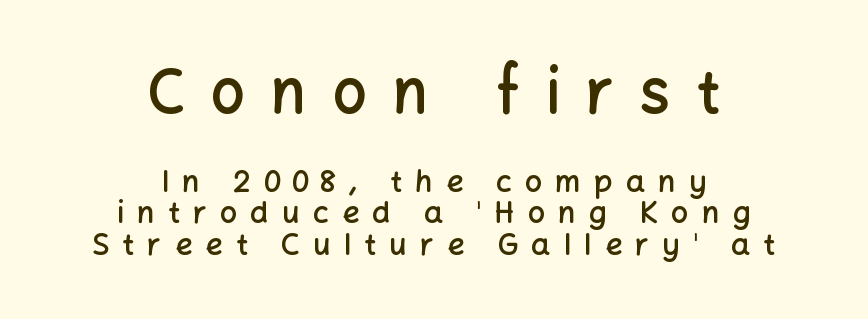
The image shows 60 px semibold sans-serif type, upright; set centered, tight line spacing (1.06x), unusually wide letter spacing (+0.44 em), not underlined; the first (top) block is 2.0x larger; low stroke contrast and a medium x-height.
